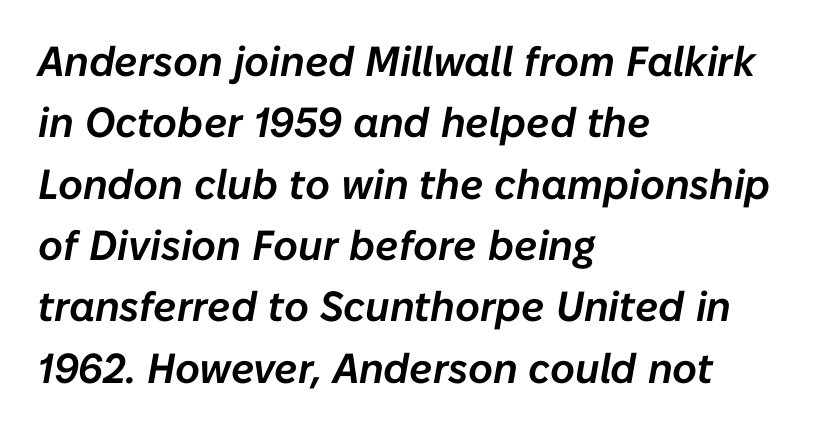
Horizontally, the lines are justified to the leading edge only. Here the designer chose a conventional face with non-uniform glyph widths. Beneath every word, the page is bare. The type is set solid horizontally, with unmodified tracking.
